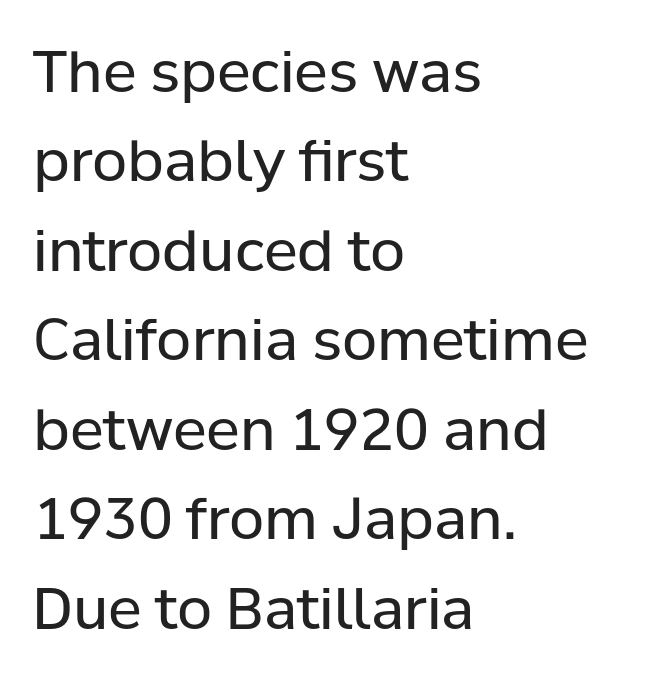
This rendering features lettering with no underline. The weight tops out at a normal text grade. A typesetter would call this proportional, since set widths differ per character. Left-aligned paragraph, ragged on the right. Serif or sans? Sans — the stroke terminals are bare. Normally led — the rows are evenly, conventionally spaced.
